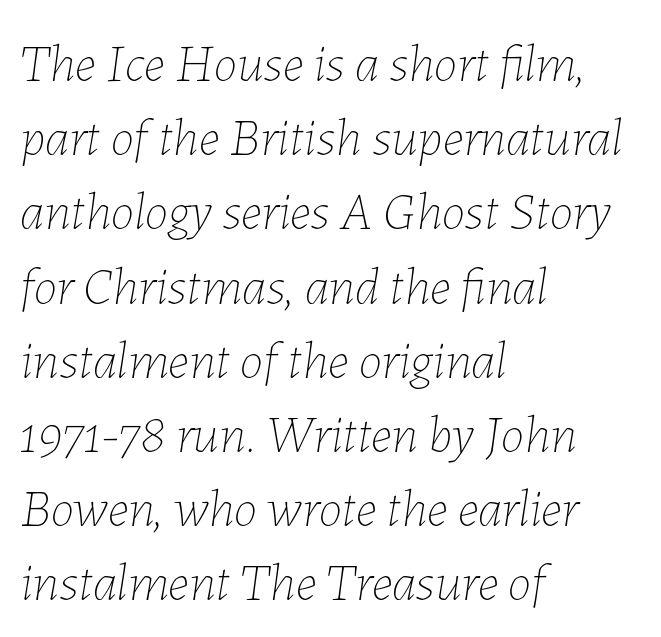
Notice how descenders clear the ascenders below comfortably — that's standard leading. Slant detected: the letters are inclined. Letter spacing: default. Weight: not bold — regular or lighter.
